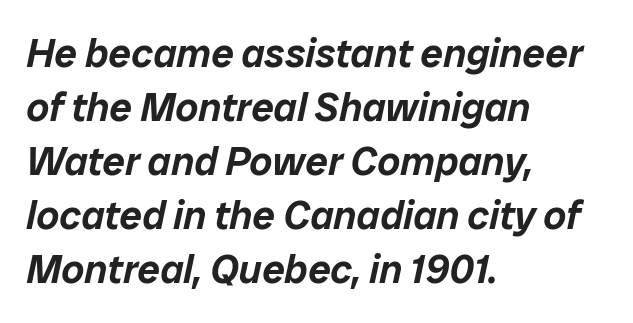
Q: Is the text italic (slanted)? A: Yes, it leans right by about 12 degrees.
Q: Is the text underlined? A: No.
Q: How is the paragraph aligned? A: Left-aligned.
Q: Is the spacing between letters normal or unusually wide? A: Normal.
Q: Is the spacing between lines tight, normal or loose? A: Normal.
Q: Width (condensed, normal, or wide)? A: Normal.
Q: Stroke contrast? A: Low.
Q: x-height? A: Medium.
Q: Monospaced? A: No.
